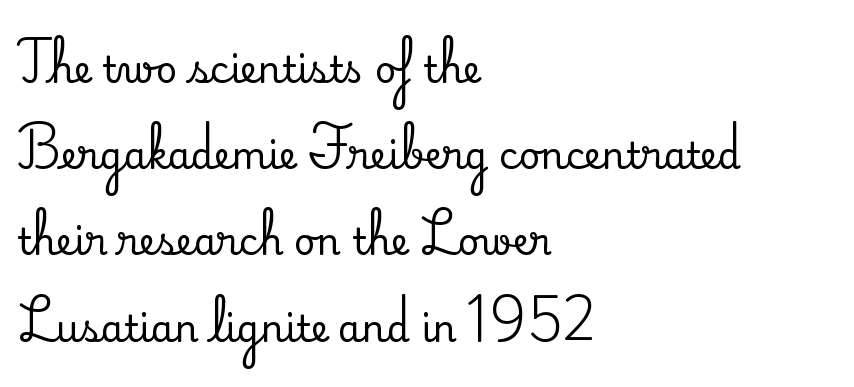
In terms of letterspacing, this is plain default setting. The font's upright variant was chosen for this text. Underlining? Definitely not there. These lines stack with their left ends in a neat column.
